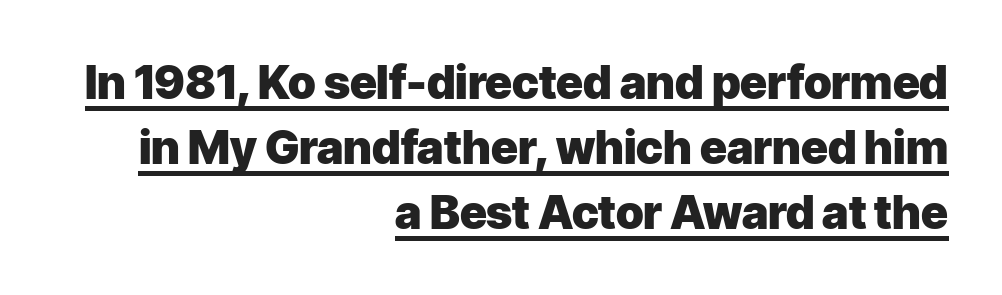
{"serif": "no", "italic": "no", "bold": "yes", "weight": "heavy", "width": "normal", "stroke_contrast": "low", "x_height": "medium", "monospaced": "no", "underline": "yes", "align": "right", "line_spacing": "normal", "line_spacing_ratio": 1.41, "letter_spacing": "normal", "letter_spacing_em": 0.0, "glyph_px": 46}
